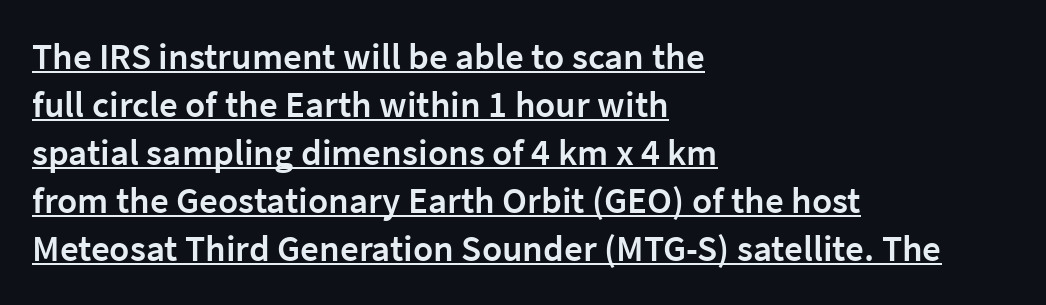
Q: Is the text bold? A: Semi-bold.
Q: Is the text italic (slanted)? A: No, it is upright.
Q: Is the typeface a serif or a sans-serif typeface? A: Sans-serif.
Q: Is the text underlined? A: Yes.
Q: How is the paragraph aligned? A: Left-aligned.
Q: Is the spacing between letters normal or unusually wide? A: Normal.
Q: Is the spacing between lines tight, normal or loose? A: Normal.
Q: Width (condensed, normal, or wide)? A: Normal.
Q: Stroke contrast? A: Low.
Q: x-height? A: Medium.
Q: Monospaced? A: No.
